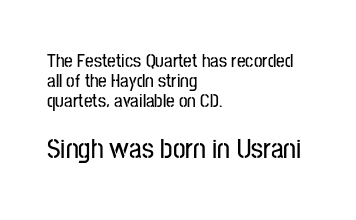
Q: Is the text italic (slanted)? A: No, it is upright.
Q: Is the typeface a serif or a sans-serif typeface? A: Sans-serif.
Q: Is the text underlined? A: No.
Q: How is the paragraph aligned? A: Left-aligned.
Q: Is the spacing between letters normal or unusually wide? A: Normal.
Q: Is the spacing between lines tight, normal or loose? A: Tight.
Q: Which block of text is set in a larger size, the first (top) or the second (bottom)? A: The second (bottom) one.
Q: Width (condensed, normal, or wide)? A: Condensed.
Q: Stroke contrast? A: Low.
Q: x-height? A: Medium.
Q: Monospaced? A: No.
